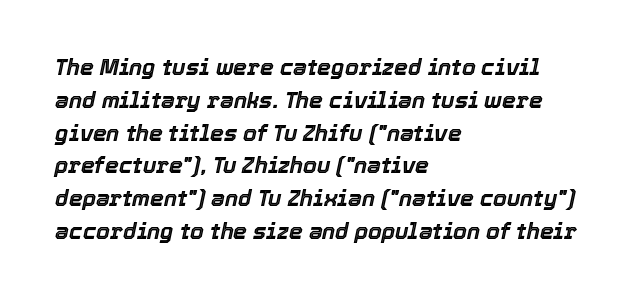
Q: Is the text italic (slanted)? A: Yes, it leans right by about 12 degrees.
Q: Is the text underlined? A: No.
Q: How is the paragraph aligned? A: Left-aligned.
Q: Is the spacing between letters normal or unusually wide? A: Normal.
Q: Is the spacing between lines tight, normal or loose? A: Normal.
